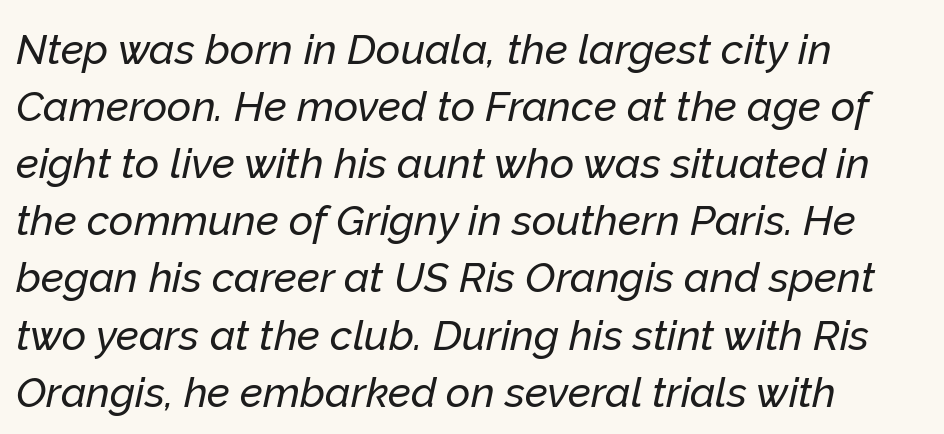
Q: Is the text italic (slanted)? A: Yes, it leans right by about 12 degrees.
Q: Is the text underlined? A: No.
Q: How is the paragraph aligned? A: Left-aligned.
Q: Is the spacing between letters normal or unusually wide? A: Normal.
Q: Is the spacing between lines tight, normal or loose? A: Normal.
Q: Width (condensed, normal, or wide)? A: Normal.
Q: Stroke contrast? A: Low.
Q: x-height? A: Medium.
Q: Monospaced? A: No.
